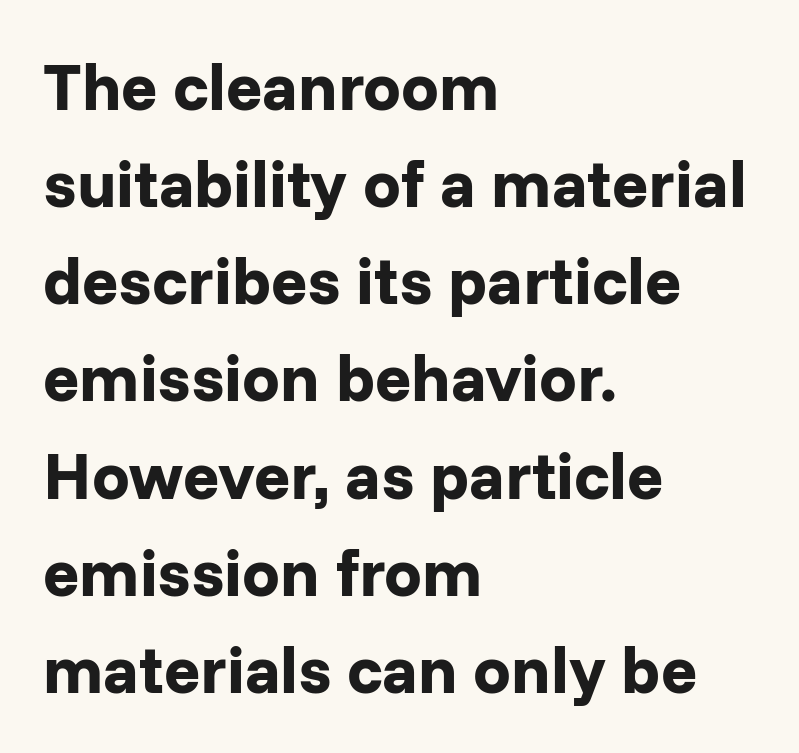
{"serif": "no", "italic": "no", "bold": "yes", "weight": "bold", "width": "normal", "stroke_contrast": "low", "x_height": "medium", "monospaced": "no", "underline": "no", "align": "left", "line_spacing": "normal", "line_spacing_ratio": 1.45, "letter_spacing": "normal", "letter_spacing_em": 0.0, "glyph_px": 67}
